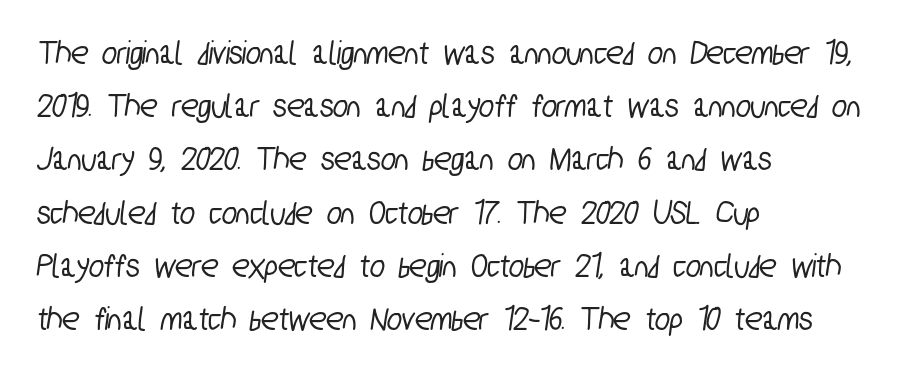
The image shows 35 px condensed sans-serif type; set left-aligned, normal line spacing (1.52x), normal letter spacing, not underlined; low stroke contrast and a medium x-height.
